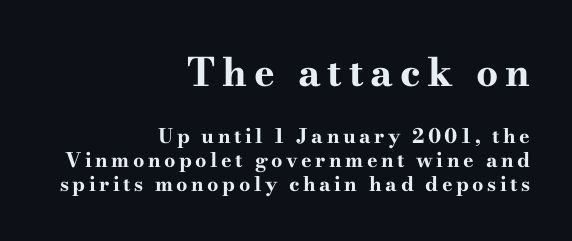
The image shows 39 px bold, wide serif type, upright; set right-aligned, line spacing 1.2x, not underlined; the first (top) block is 1.95x larger; high stroke contrast and a small x-height.
